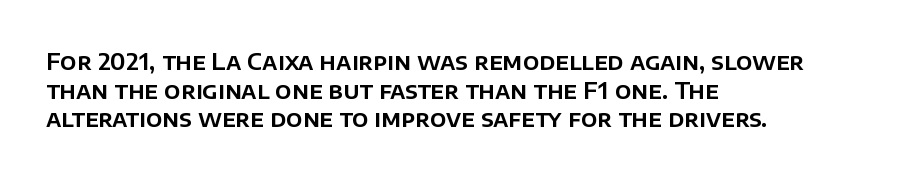
The image shows 23 px text type, upright; set left-aligned, normal line spacing (1.25x), normal letter spacing, not underlined.
